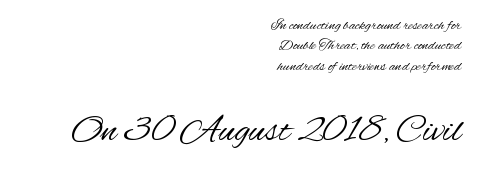
Q: Is the text bold? A: No.
Q: Is the text italic (slanted)? A: Yes.
Q: Is the typeface a serif or a sans-serif typeface? A: Sans-serif.
Q: Is the text underlined? A: No.
Q: How is the paragraph aligned? A: Right-aligned.
Q: Is the spacing between letters normal or unusually wide? A: Normal.
Q: Is the spacing between lines tight, normal or loose? A: Normal.
Q: Which block of text is set in a larger size, the first (top) or the second (bottom)? A: The second (bottom) one.
Q: Width (condensed, normal, or wide)? A: Condensed.
Q: Stroke contrast? A: Medium.
Q: x-height? A: Small.
Q: Monospaced? A: No.
